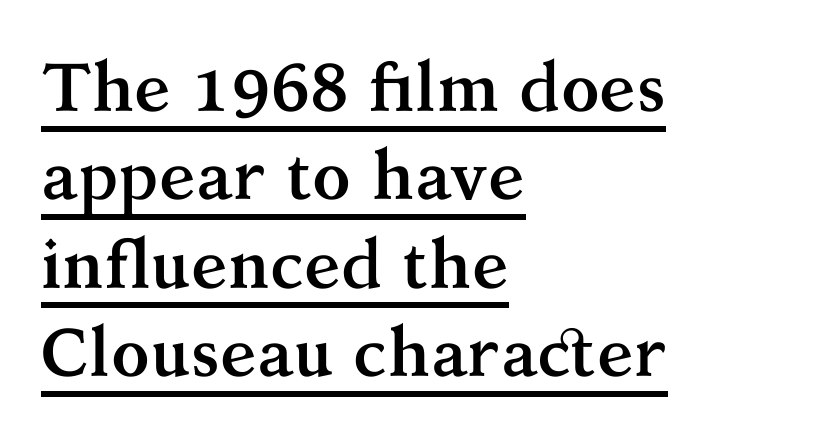
The image shows 68 px semibold serif type, upright; set left-aligned, normal line spacing (1.3x), normal letter spacing, underlined; medium stroke contrast and a medium x-height.
